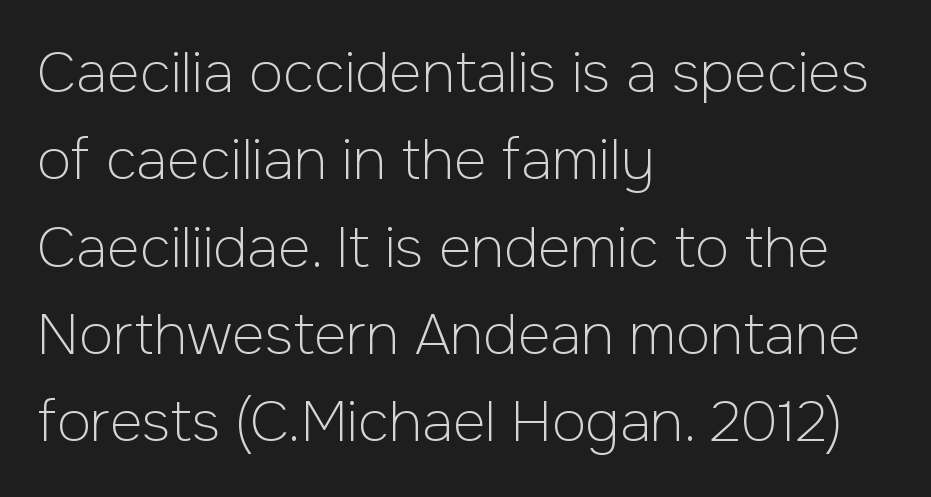
Underlining? Definitely not there. A student would call this left alignment; a typographer would say flush left, rag right. Think of a printed novel: that variable character pitch is what you see here. Letter spacing: default. What kind of face is this? One without serifs — a sans. The designer left line spacing at the default.
